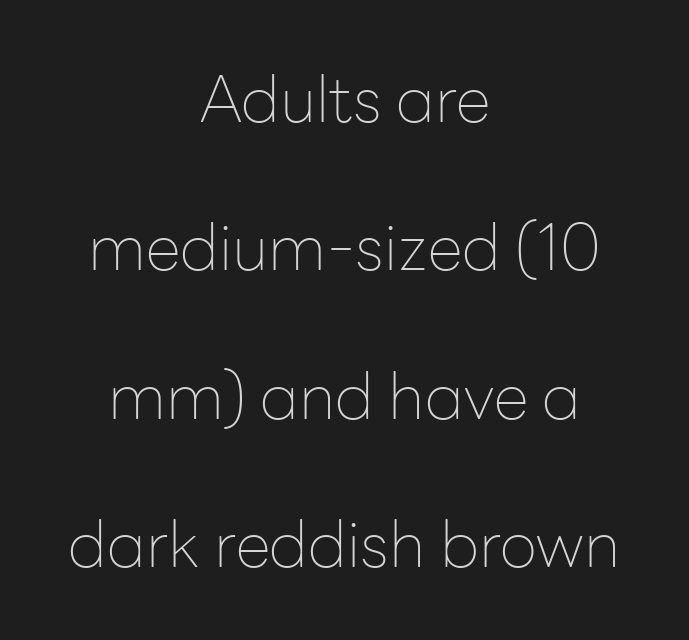
Is this a fixed-width face? No — the glyphs have proportional, varying widths. Vertical spacing — loose. Is the type heavy? It reads as light-to-regular instead. This is the regular roman posture of the typeface. The font family rendered here belongs to the sans-serif group.
